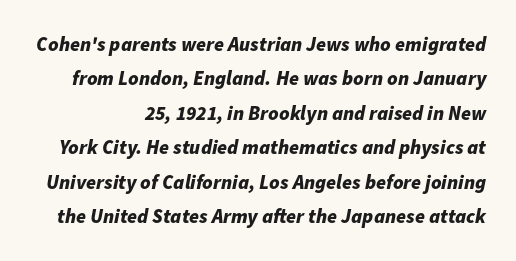
The image shows 20 px bold type, italic (leaning right); set line spacing 1.72x, normal letter spacing, not underlined.
